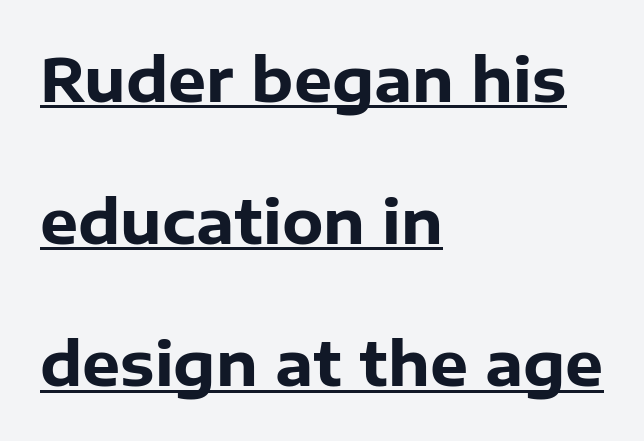
{"serif": "no", "italic": "no", "bold": "yes", "weight": "heavy", "width": "normal", "stroke_contrast": "low", "x_height": "medium", "monospaced": "no", "underline": "yes", "align": "left", "line_spacing": "loose", "line_spacing_ratio": 2.37, "letter_spacing": "normal", "letter_spacing_em": 0.0, "glyph_px": 60}
